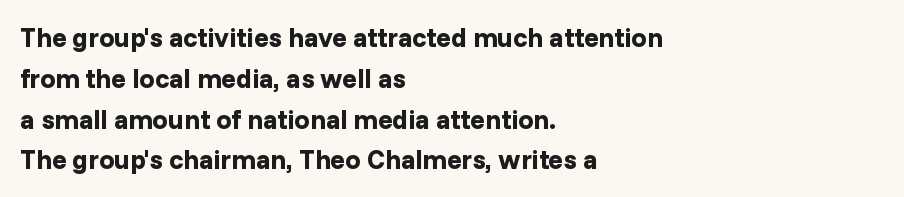
{"italic": "no", "bold": "yes", "underline": "no", "align": "left", "line_spacing": "normal", "line_spacing_ratio": 1.51, "letter_spacing": "normal", "letter_spacing_em": 0.0, "glyph_px": 27}
